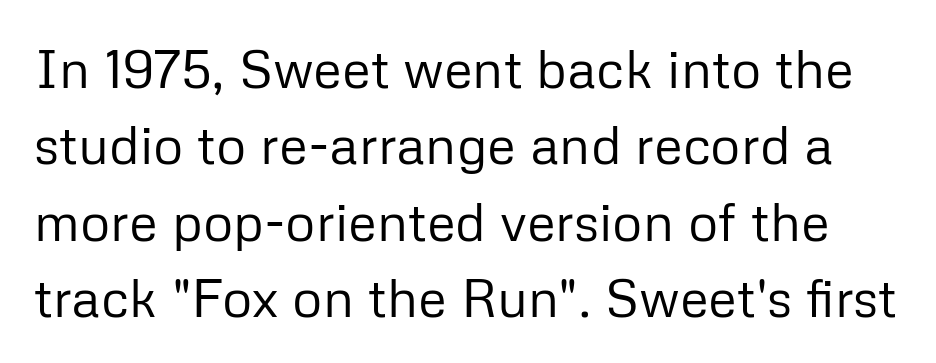
Q: Is the text bold? A: No.
Q: Is the text italic (slanted)? A: No, it is upright.
Q: Is the typeface a serif or a sans-serif typeface? A: Sans-serif.
Q: Is the text underlined? A: No.
Q: Is the spacing between letters normal or unusually wide? A: Normal.
Q: Is the spacing between lines tight, normal or loose? A: Normal.
Q: Width (condensed, normal, or wide)? A: Normal.
Q: Stroke contrast? A: Low.
Q: x-height? A: Medium.
Q: Monospaced? A: No.
